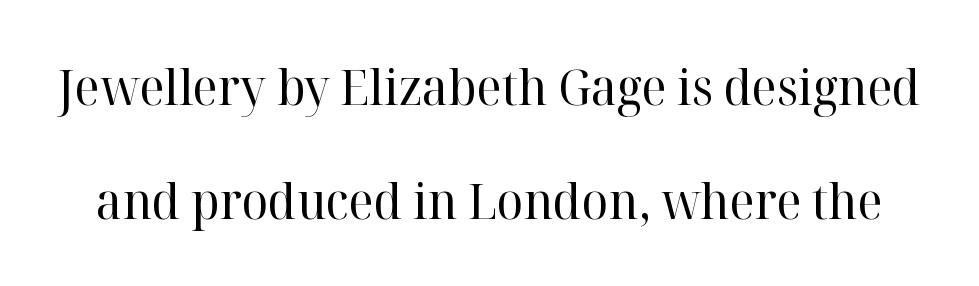
{"serif": "yes", "italic": "no", "bold": "no", "weight": "regular", "width": "normal", "stroke_contrast": "high", "x_height": "medium", "monospaced": "no", "underline": "no", "line_spacing": "loose", "line_spacing_ratio": 2.29, "letter_spacing": "normal", "letter_spacing_em": 0.0, "glyph_px": 50}
